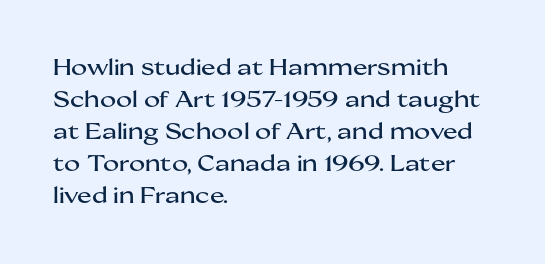
The image shows 22 px text type, upright; set left-aligned, normal line spacing (1.46x), normal letter spacing, not underlined.
